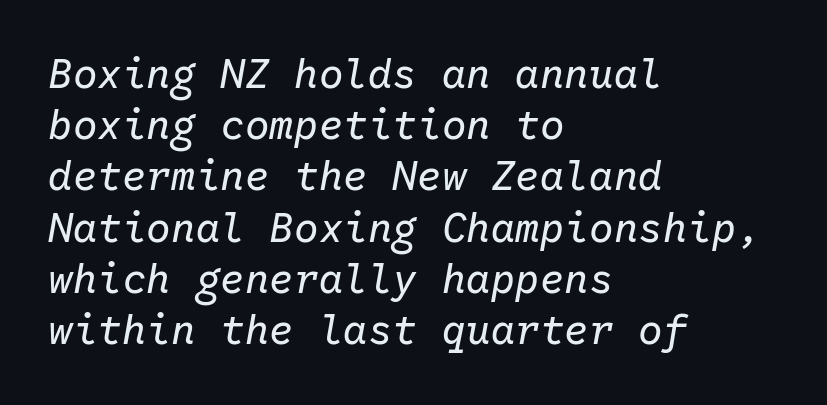
Bold? No — there's no thickening of the strokes. Is the letter spacing exaggerated? No — it looks like the ordinary default. Where is the straight margin? On the left. This sample keeps an unexceptional amount of space between lines. The specimen reads as italic at a glance.
